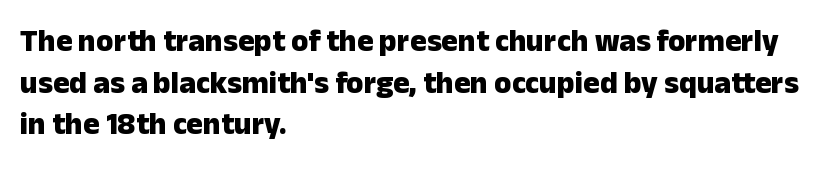
The image shows 31 px heavy sans-serif type, upright; set left-aligned, normal line spacing (1.34x), normal letter spacing, not underlined; low stroke contrast and a medium x-height.
